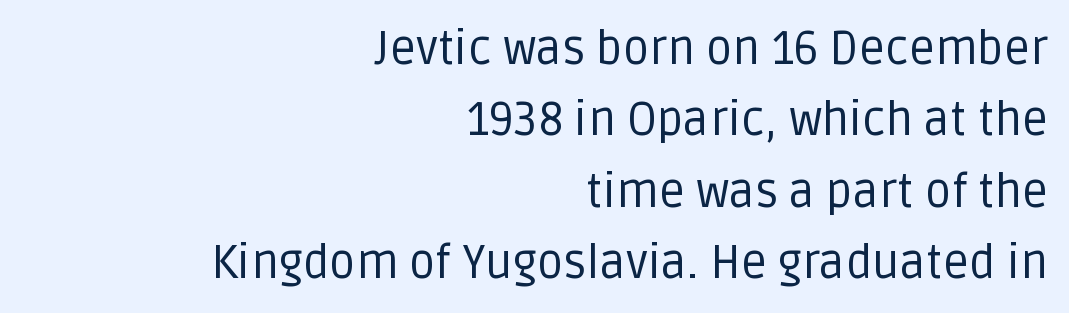
Q: Is the text bold? A: No.
Q: Is the text italic (slanted)? A: No, it is upright.
Q: Is the typeface a serif or a sans-serif typeface? A: Sans-serif.
Q: Is the text underlined? A: No.
Q: How is the paragraph aligned? A: Right-aligned.
Q: Is the spacing between letters normal or unusually wide? A: Normal.
Q: Is the spacing between lines tight, normal or loose? A: Normal.
Q: Width (condensed, normal, or wide)? A: Normal.
Q: Stroke contrast? A: Low.
Q: x-height? A: Large.
Q: Monospaced? A: No.
